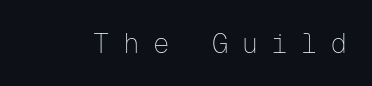
{"italic": "no", "bold": "no", "underline": "no", "letter_spacing": "wide", "letter_spacing_em": 0.5, "glyph_px": 27}
